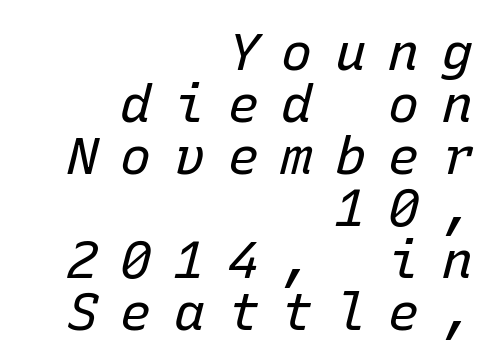
{"italic": "yes", "lean": "right", "slant_degrees": 15, "bold": "no", "weight": "regular", "width": "normal", "stroke_contrast": "low", "x_height": "medium", "monospaced": "yes", "underline": "no", "align": "right", "line_spacing": "tight", "line_spacing_ratio": 1.0, "letter_spacing": "wide", "letter_spacing_em": 0.43, "glyph_px": 52}
